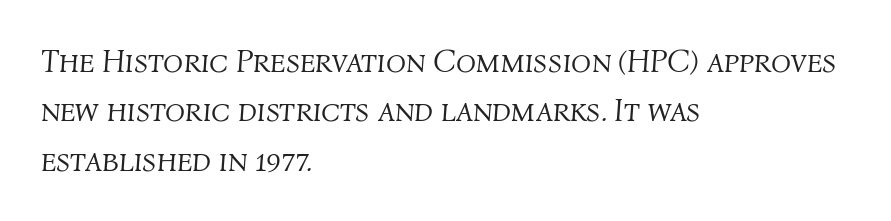
Q: Is the text bold? A: No.
Q: Is the text italic (slanted)? A: Yes, it leans right by about 4 degrees.
Q: Is the text underlined? A: No.
Q: How is the paragraph aligned? A: Left-aligned.
Q: Is the spacing between letters normal or unusually wide? A: Normal.
Q: Is the spacing between lines tight, normal or loose? A: Normal.
Q: Width (condensed, normal, or wide)? A: Normal.
Q: Stroke contrast? A: Medium.
Q: x-height? A: Medium.
Q: Monospaced? A: No.
